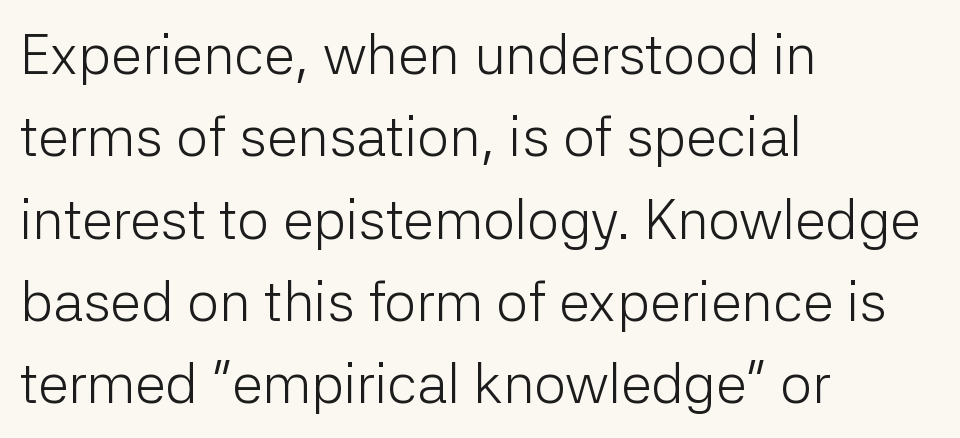
Q: Is the text bold? A: No.
Q: Is the text italic (slanted)? A: No, it is upright.
Q: Is the typeface a serif or a sans-serif typeface? A: Sans-serif.
Q: Is the text underlined? A: No.
Q: How is the paragraph aligned? A: Left-aligned.
Q: Is the spacing between letters normal or unusually wide? A: Normal.
Q: Is the spacing between lines tight, normal or loose? A: Normal.
Q: Width (condensed, normal, or wide)? A: Normal.
Q: Stroke contrast? A: Low.
Q: x-height? A: Medium.
Q: Monospaced? A: No.
